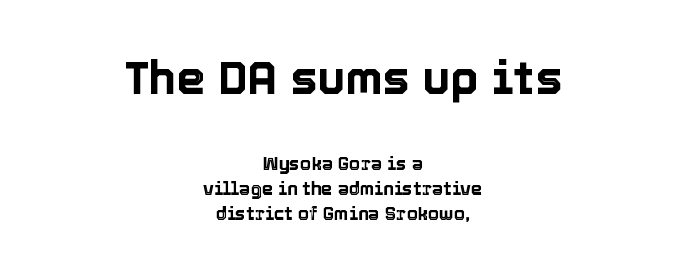
Q: Is the text italic (slanted)? A: No, it is upright.
Q: Is the text underlined? A: No.
Q: How is the paragraph aligned? A: Centered.
Q: Is the spacing between letters normal or unusually wide? A: Normal.
Q: Is the spacing between lines tight, normal or loose? A: Normal.
Q: Which block of text is set in a larger size, the first (top) or the second (bottom)? A: The first (top) one.
Q: Width (condensed, normal, or wide)? A: Normal.
Q: x-height? A: Medium.
Q: Monospaced? A: No.
